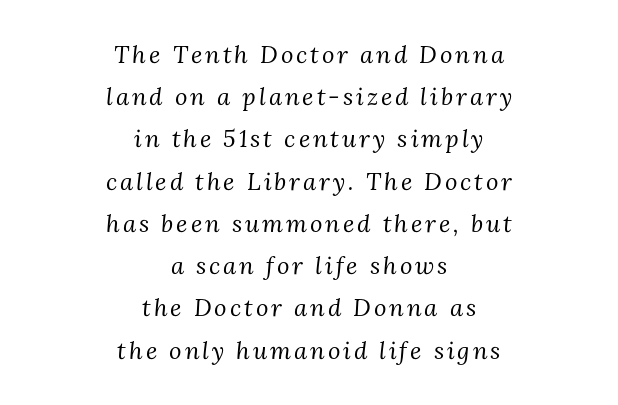
Q: Is the text bold? A: No.
Q: Is the text italic (slanted)? A: Yes, it leans right by about 3 degrees.
Q: Is the text underlined? A: No.
Q: How is the paragraph aligned? A: Centered.
